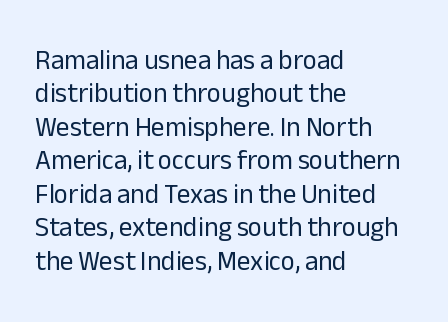
The image shows 27 px text type, upright; set left-aligned, line spacing 1.24x, normal letter spacing, not underlined.
